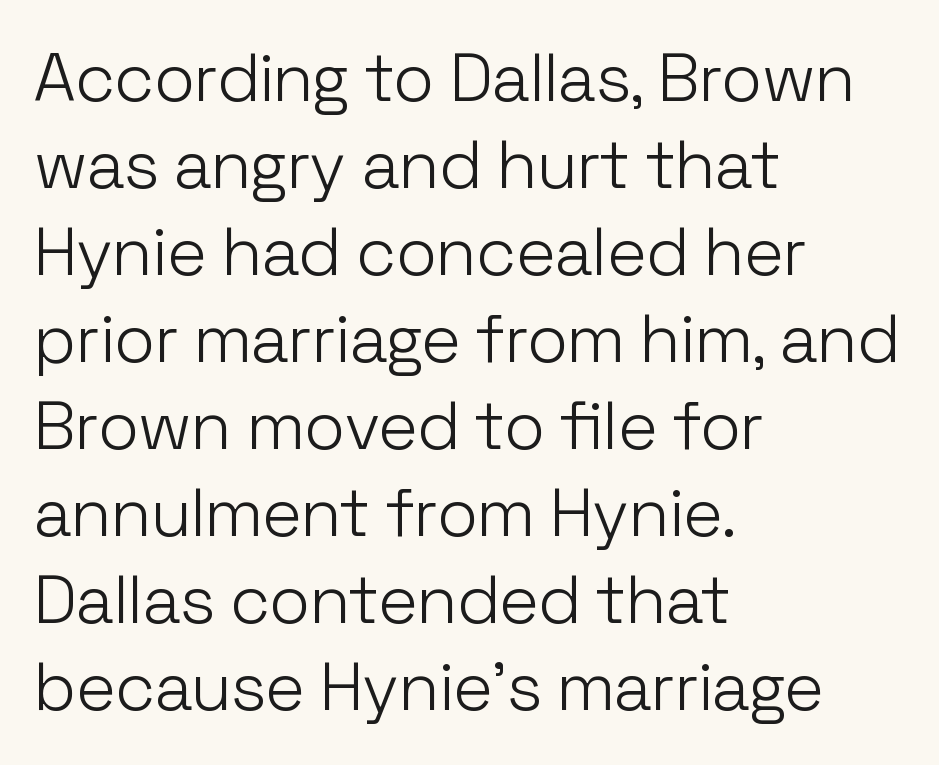
The text block is weighted toward the left margin, trailing off unevenly rightward. The passage shown stacks its lines at a standard gap. No chunkiness to these letters — they're not bold. Check the space under the baseline: it is left empty.
